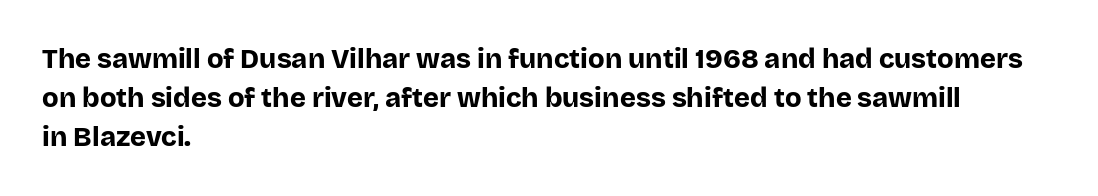
Q: Is the text bold? A: Yes.
Q: Is the text italic (slanted)? A: No, it is upright.
Q: Is the text underlined? A: No.
Q: How is the paragraph aligned? A: Left-aligned.
Q: Is the spacing between letters normal or unusually wide? A: Normal.
Q: Is the spacing between lines tight, normal or loose? A: Normal.
